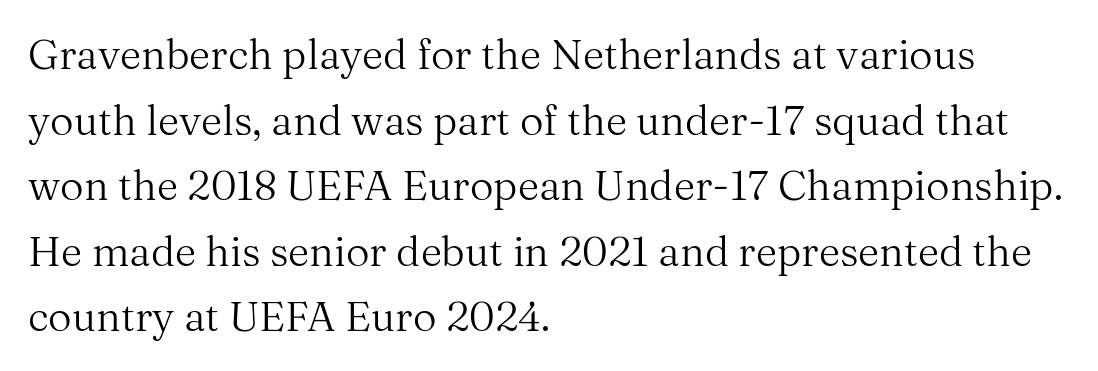
Q: Is the text bold? A: No.
Q: Is the text italic (slanted)? A: No, it is upright.
Q: Is the typeface a serif or a sans-serif typeface? A: Serif.
Q: Is the text underlined? A: No.
Q: How is the paragraph aligned? A: Left-aligned.
Q: Is the spacing between letters normal or unusually wide? A: Normal.
Q: Is the spacing between lines tight, normal or loose? A: Normal.
Q: Width (condensed, normal, or wide)? A: Normal.
Q: Stroke contrast? A: Medium.
Q: x-height? A: Medium.
Q: Monospaced? A: No.
